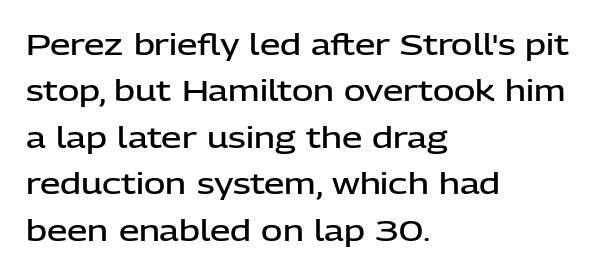
The image shows 29 px semibold sans-serif type, upright; set left-aligned, normal line spacing (1.6x), normal letter spacing, not underlined; low stroke contrast and a medium x-height.
